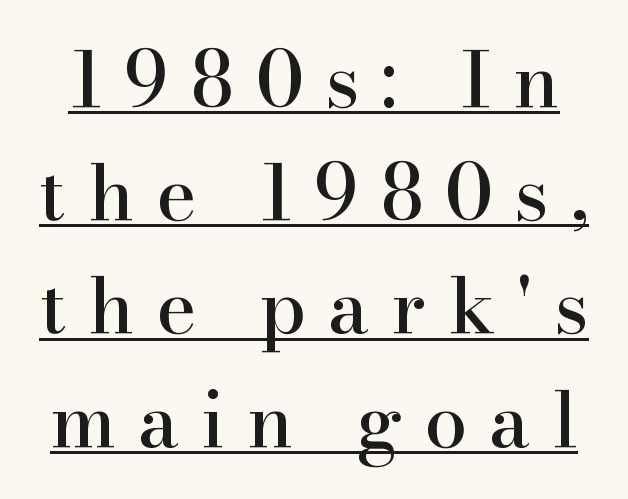
The image shows 76 px serif type, upright; set normal line spacing (1.49x), unusually wide letter spacing (+0.29 em), underlined; high stroke contrast and a small x-height.
